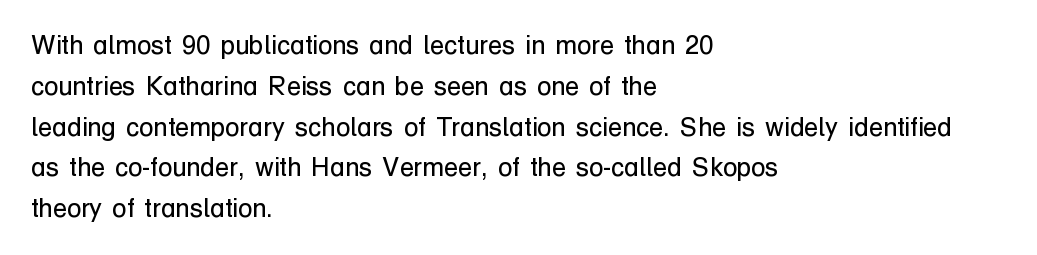
{"italic": "no", "bold": "no", "underline": "no", "align": "left", "line_spacing": "normal", "line_spacing_ratio": 1.57, "letter_spacing": "normal", "letter_spacing_em": 0.0, "glyph_px": 26}
